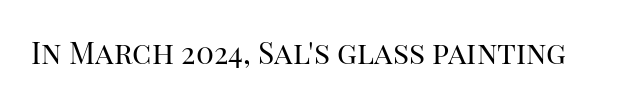
The image shows 30 px regular-weight serif type, upright; set normal letter spacing, not underlined; high stroke contrast and a large x-height.
